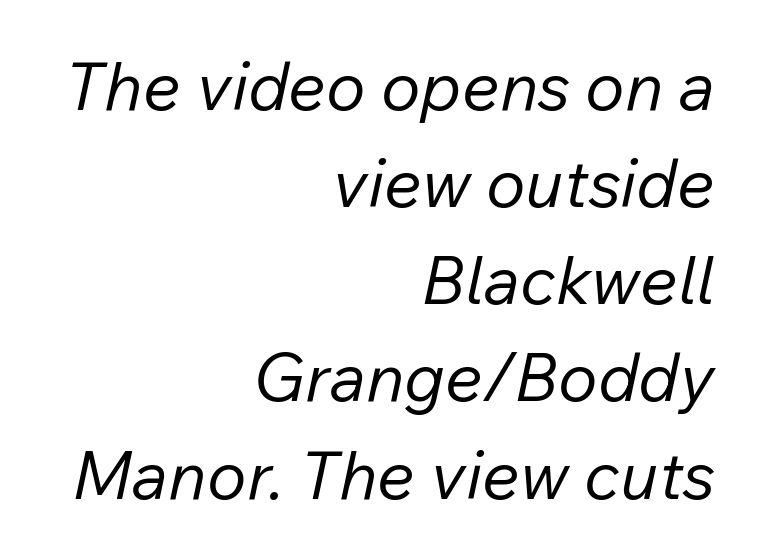
Q: Is the text bold? A: No.
Q: Is the text italic (slanted)? A: Yes, it leans right by about 12 degrees.
Q: Is the text underlined? A: No.
Q: How is the paragraph aligned? A: Right-aligned.
Q: Is the spacing between letters normal or unusually wide? A: Normal.
Q: Is the spacing between lines tight, normal or loose? A: Normal.
Q: Width (condensed, normal, or wide)? A: Normal.
Q: Stroke contrast? A: Low.
Q: x-height? A: Medium.
Q: Monospaced? A: No.
